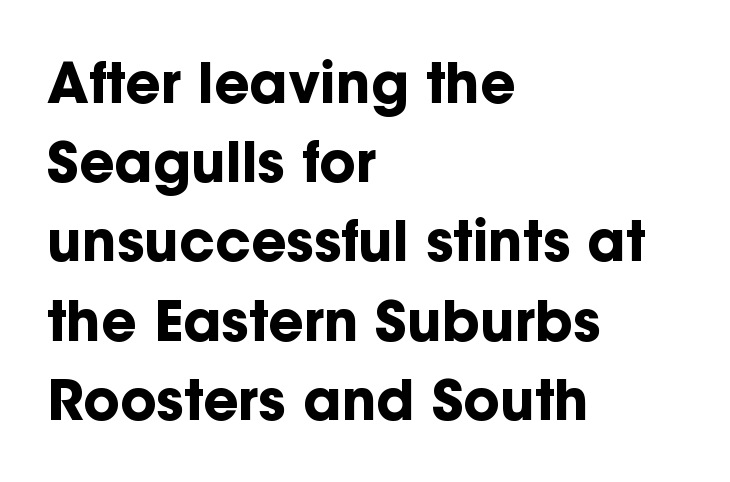
Summary of weight: heavy, a full bold. Honestly, the letter spacing is just normal — you wouldn't notice it. Has an underline been added? It has not. Casual observation: everything's shoved over to the left. A typesetter would call this proportional, since set widths differ per character.
